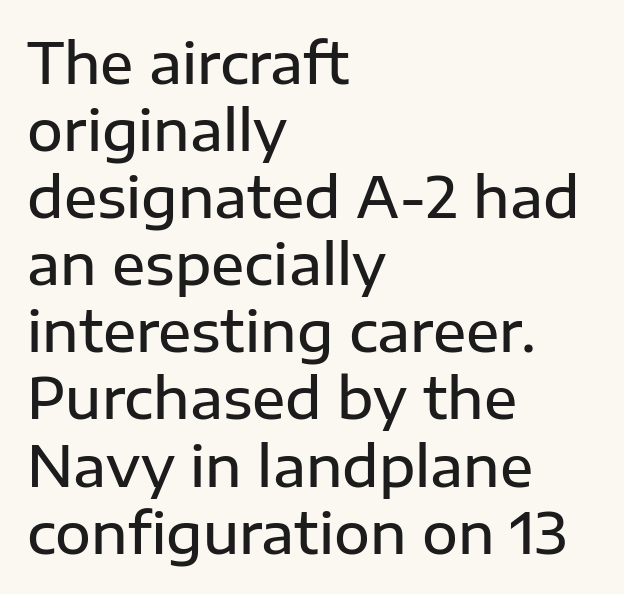
The image shows 55 px semibold sans-serif type, upright; set left-aligned, line spacing 1.22x, normal letter spacing, not underlined; low stroke contrast and a medium x-height.
